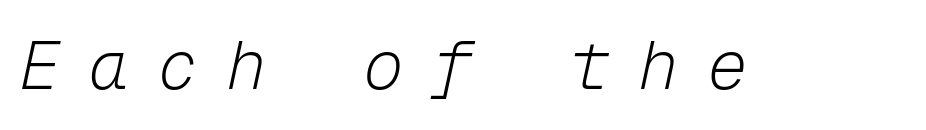
The image shows 68 px light type, italic (leaning right), monospaced; set unusually wide letter spacing (+0.41 em), not underlined; low stroke contrast and a medium x-height.
